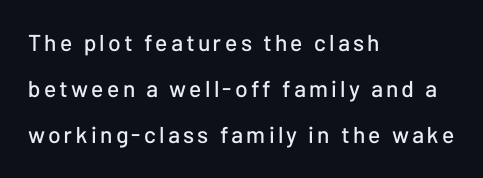
Does the leading feel generous? Absolutely, it's lavish. Quick note: underline off. Every character sits straight up, as roman type does. Compared with a centered layout, this one pins lines to the left instead.
